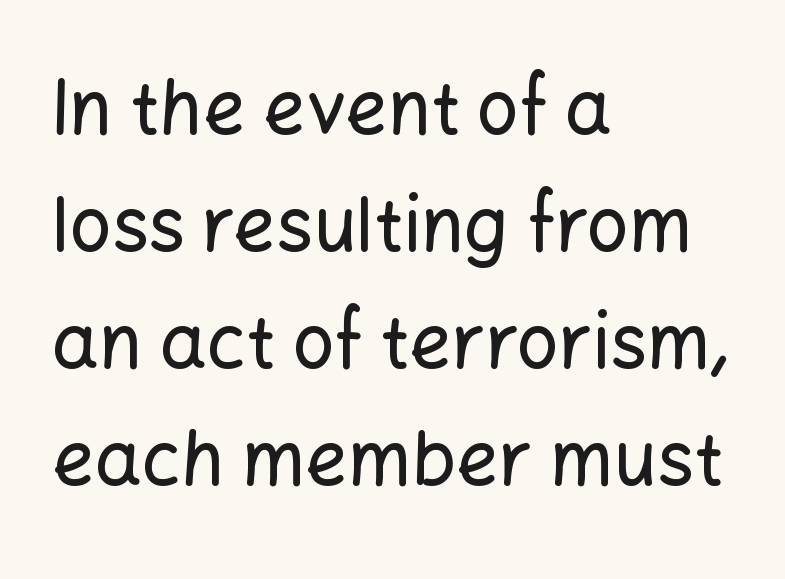
The image shows 74 px sans-serif type, upright; set left-aligned, normal line spacing (1.58x), normal letter spacing, not underlined; low stroke contrast and a medium x-height.
